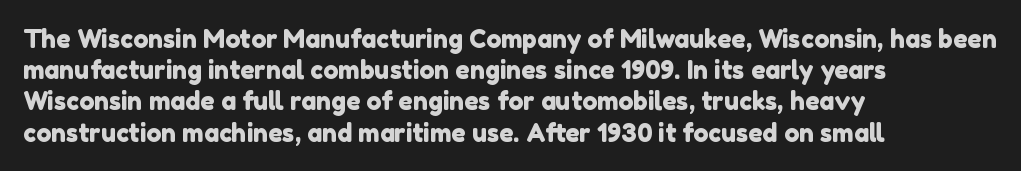
Q: Is the text underlined? A: No.
Q: How is the paragraph aligned? A: Left-aligned.
Q: Is the spacing between letters normal or unusually wide? A: Normal.
Q: Is the spacing between lines tight, normal or loose? A: Normal.
